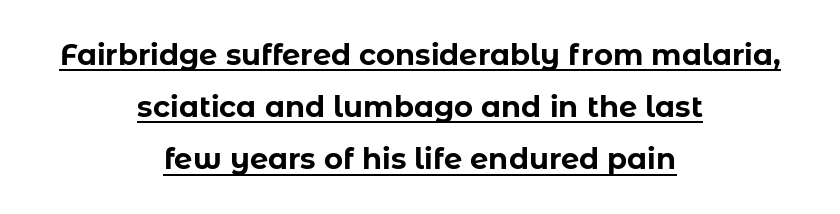
The image shows 29 px bold sans-serif type, upright; set centered, line spacing 1.8x, normal letter spacing, underlined; low stroke contrast and a medium x-height.
